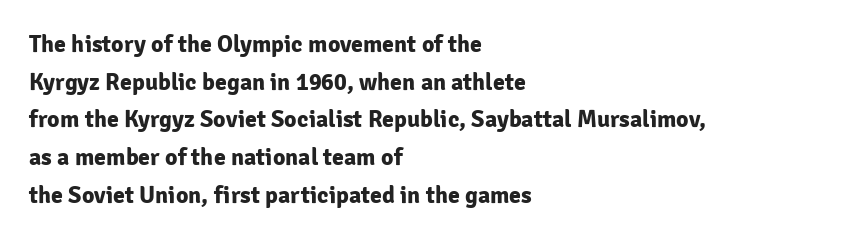
{"italic": "no", "bold": "yes", "underline": "no", "align": "left", "line_spacing": "normal", "line_spacing_ratio": 1.57, "letter_spacing": "normal", "letter_spacing_em": 0.0, "glyph_px": 24}
